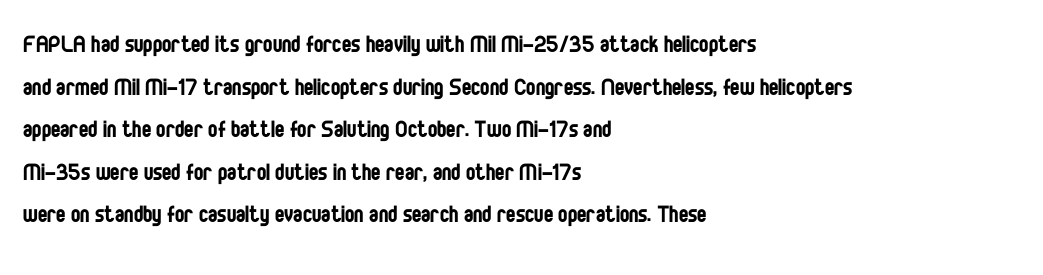
The image shows 28 px regular-weight, condensed sans-serif type, upright; set left-aligned, normal line spacing (1.52x), normal letter spacing, not underlined; low stroke contrast and a large x-height.
